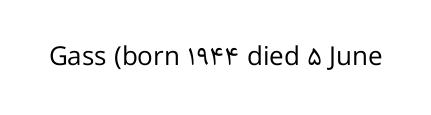
The image shows 26 px text type, upright; set normal letter spacing, not underlined.
